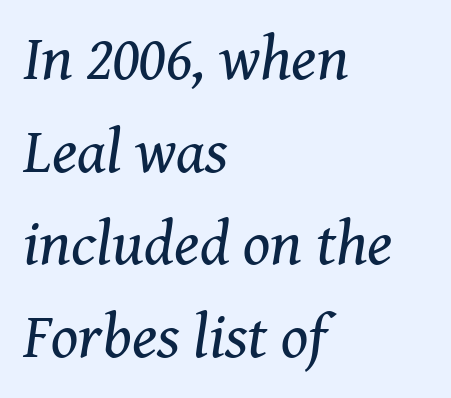
Q: Is the text bold? A: No.
Q: Is the text italic (slanted)? A: Yes, it leans right by about 8 degrees.
Q: Is the typeface a serif or a sans-serif typeface? A: Serif.
Q: Is the text underlined? A: No.
Q: How is the paragraph aligned? A: Left-aligned.
Q: Is the spacing between letters normal or unusually wide? A: Normal.
Q: Is the spacing between lines tight, normal or loose? A: Normal.
Q: Width (condensed, normal, or wide)? A: Normal.
Q: Stroke contrast? A: Medium.
Q: x-height? A: Medium.
Q: Monospaced? A: No.
